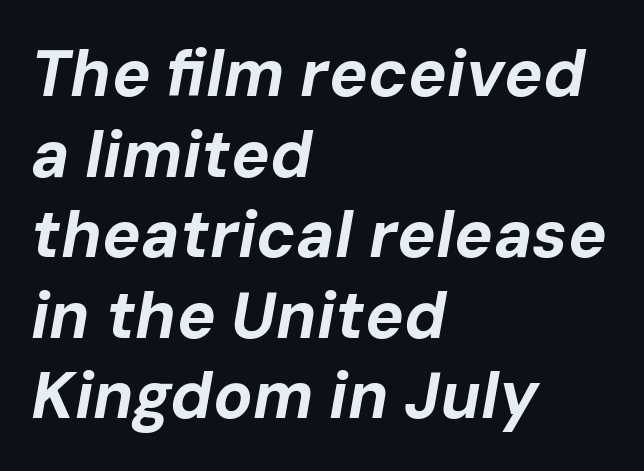
The image shows 65 px bold type, italic (leaning right); set left-aligned, line spacing 1.24x, normal letter spacing, not underlined; low stroke contrast and a medium x-height.
